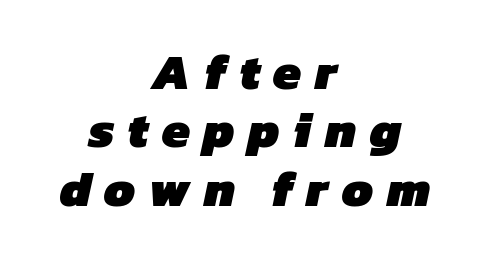
Q: Is the text bold? A: Yes.
Q: Is the typeface a serif or a sans-serif typeface? A: Sans-serif.
Q: Is the text underlined? A: No.
Q: How is the paragraph aligned? A: Centered.
Q: Is the spacing between letters normal or unusually wide? A: Unusually wide.
Q: Width (condensed, normal, or wide)? A: Normal.
Q: Stroke contrast? A: Low.
Q: x-height? A: Medium.
Q: Monospaced? A: No.
